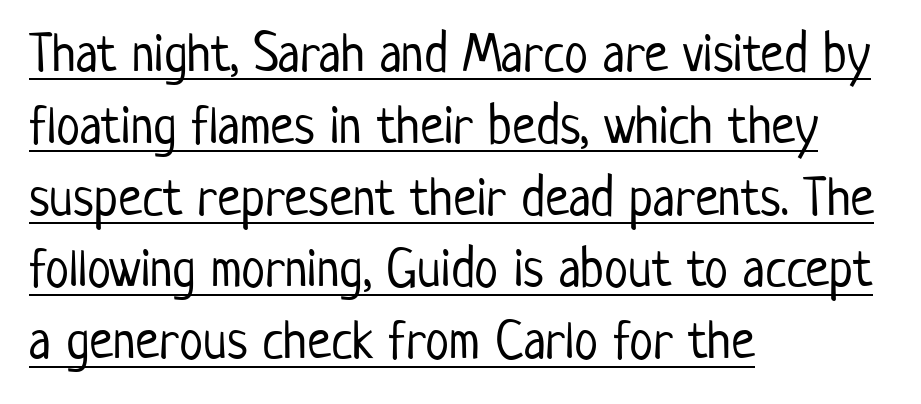
Q: Is the text bold? A: No.
Q: Is the text italic (slanted)? A: No, it is upright.
Q: Is the typeface a serif or a sans-serif typeface? A: Sans-serif.
Q: Is the text underlined? A: Yes.
Q: How is the paragraph aligned? A: Left-aligned.
Q: Is the spacing between letters normal or unusually wide? A: Normal.
Q: Is the spacing between lines tight, normal or loose? A: Normal.
Q: Width (condensed, normal, or wide)? A: Condensed.
Q: Stroke contrast? A: Low.
Q: x-height? A: Medium.
Q: Monospaced? A: No.
